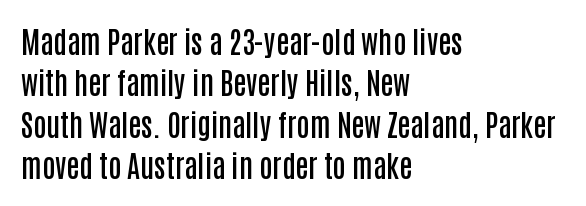
The image shows 29 px semibold, condensed sans-serif type, upright; set left-aligned, normal line spacing (1.43x), normal letter spacing, not underlined; low stroke contrast and a large x-height.
